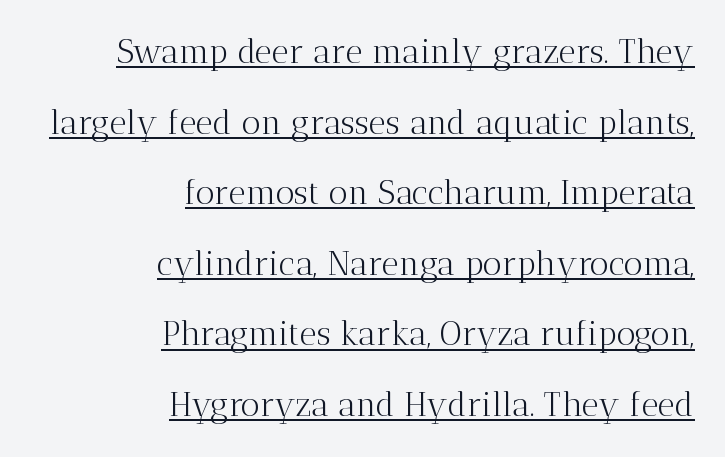
{"serif": "yes", "italic": "no", "bold": "no", "weight": "light", "width": "normal", "stroke_contrast": "medium", "x_height": "medium", "monospaced": "no", "underline": "yes", "align": "right", "line_spacing": "loose", "line_spacing_ratio": 2.14, "letter_spacing": "normal", "letter_spacing_em": 0.0, "glyph_px": 33}
